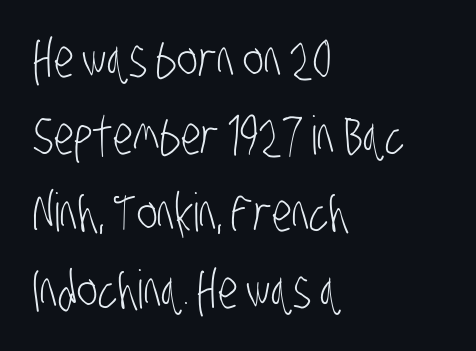
Serifs: no, the terminals of the letterforms are clean. A light-to-regular cut is what we see here. Nothing unusual about the tracking: characters are spaced as the font intends. Bare-footed words on every line.
